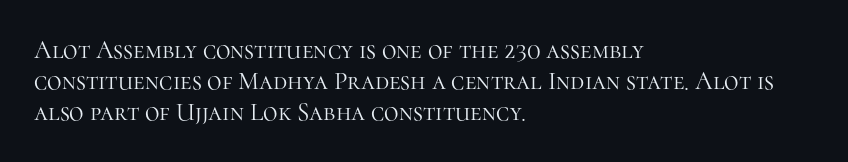
Q: Is the text bold? A: No.
Q: Is the text italic (slanted)? A: No, it is upright.
Q: Is the text underlined? A: No.
Q: How is the paragraph aligned? A: Left-aligned.
Q: Is the spacing between letters normal or unusually wide? A: Normal.
